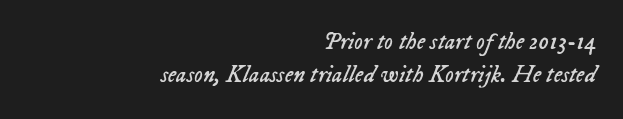
Q: Is the text bold? A: No.
Q: Is the text italic (slanted)? A: Yes, it leans right by about 23 degrees.
Q: Is the text underlined? A: No.
Q: How is the paragraph aligned? A: Right-aligned.
Q: Is the spacing between letters normal or unusually wide? A: Normal.
Q: Is the spacing between lines tight, normal or loose? A: Normal.
